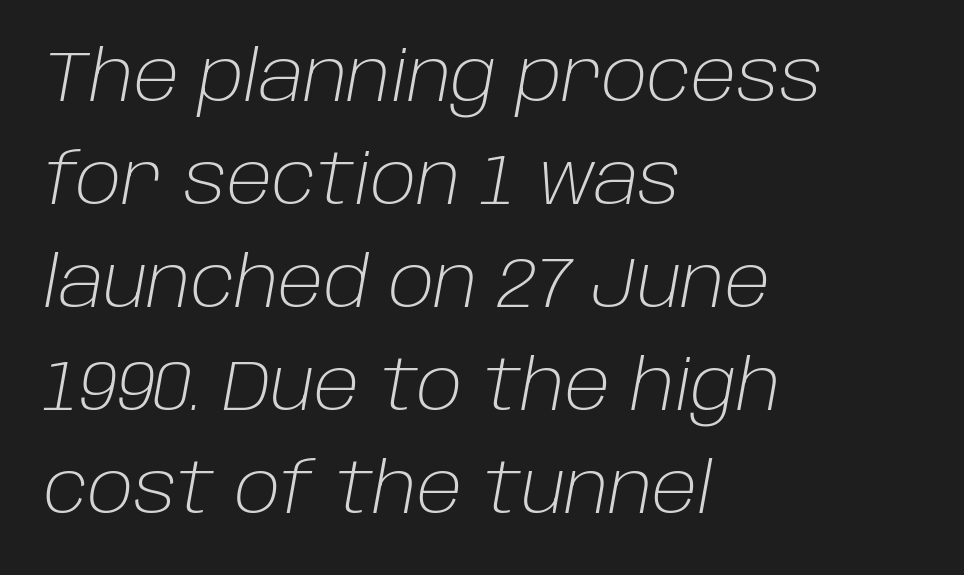
The image shows 71 px light type, italic (leaning right); set left-aligned, normal line spacing (1.45x), normal letter spacing, not underlined; low stroke contrast and a large x-height.
